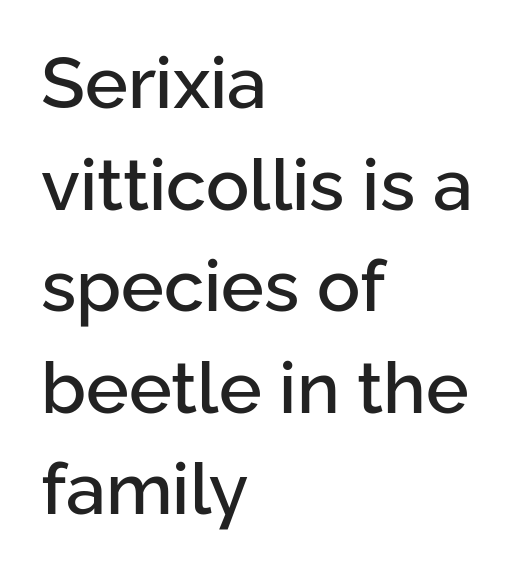
Q: Is the text italic (slanted)? A: No, it is upright.
Q: Is the typeface a serif or a sans-serif typeface? A: Sans-serif.
Q: Is the text underlined? A: No.
Q: How is the paragraph aligned? A: Left-aligned.
Q: Is the spacing between letters normal or unusually wide? A: Normal.
Q: Is the spacing between lines tight, normal or loose? A: Normal.
Q: Width (condensed, normal, or wide)? A: Normal.
Q: Stroke contrast? A: Low.
Q: x-height? A: Medium.
Q: Monospaced? A: No.
